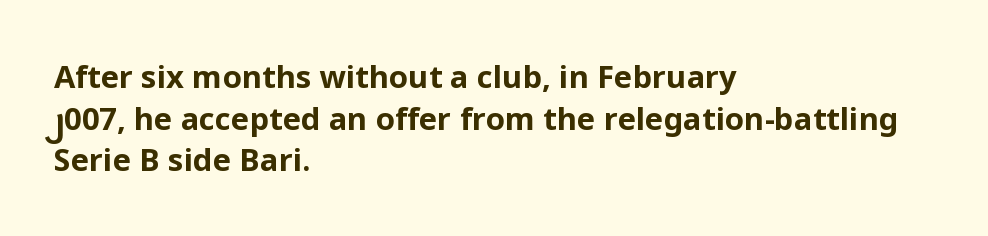
Q: Is the text bold? A: Yes.
Q: Is the text italic (slanted)? A: No, it is upright.
Q: Is the typeface a serif or a sans-serif typeface? A: Sans-serif.
Q: Is the text underlined? A: No.
Q: How is the paragraph aligned? A: Left-aligned.
Q: Is the spacing between letters normal or unusually wide? A: Normal.
Q: Is the spacing between lines tight, normal or loose? A: Normal.
Q: Width (condensed, normal, or wide)? A: Normal.
Q: Stroke contrast? A: Low.
Q: x-height? A: Medium.
Q: Monospaced? A: No.
